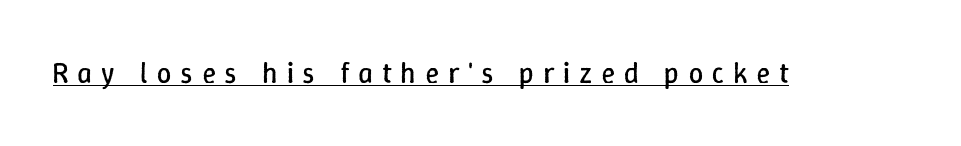
Q: Is the text bold? A: No.
Q: Is the text italic (slanted)? A: No, it is upright.
Q: Is the text underlined? A: Yes.
Q: Is the spacing between letters normal or unusually wide? A: Unusually wide.
Q: Width (condensed, normal, or wide)? A: Normal.
Q: Stroke contrast? A: Low.
Q: x-height? A: Medium.
Q: Monospaced? A: No.
